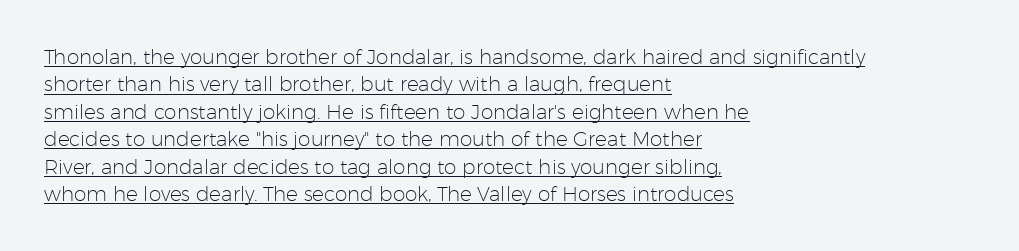
Posture: straight, roman, zero tilt. Baseline-to-baseline distance is the conventional proportion of letter height. The compositor pushed each line to the left boundary. Each word holds together tightly as a unit, with standard inter-letter gaps. Underlining? Definitely there.
